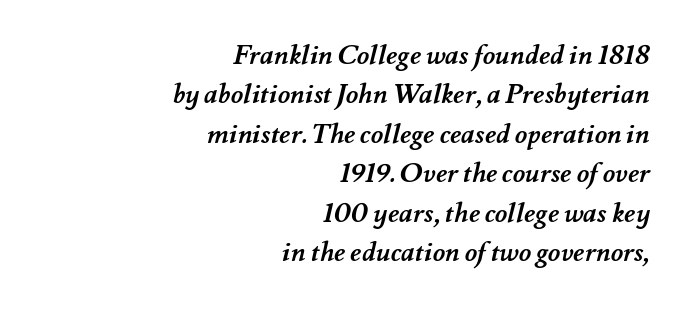
I'd describe the lettering as bold — thick and assertive. One glance says typical: line gaps are just what's usual. Has an underline been added? It has not. No extra tracking has been applied to these lines.
